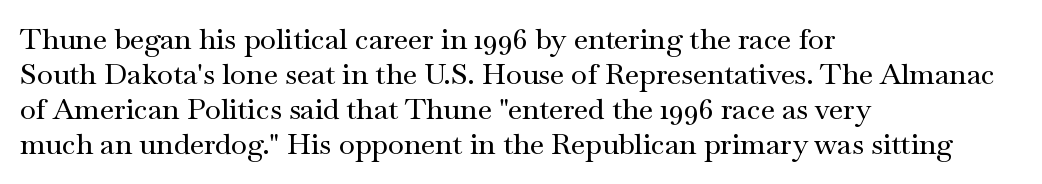
In terms of posture, this sample is upright. The lines are quadded left. A typesetter would call this zero additional tracking. The zone under the glyphs is completely vacant. The typeface chosen for these lines features serifs.
